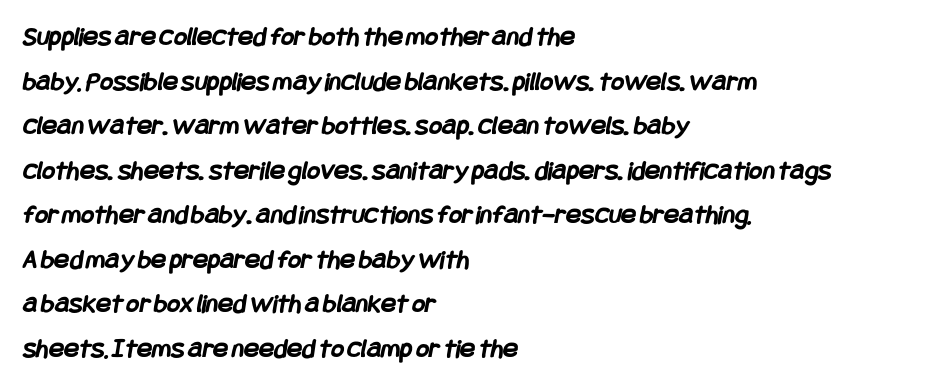
Regarding serifs, this sample does without them. Summary of weight: heavy, a full bold. The designer left line spacing at the default. The rag falls on the right side of this text block. Characters follow at the spacing the type designer built in.
